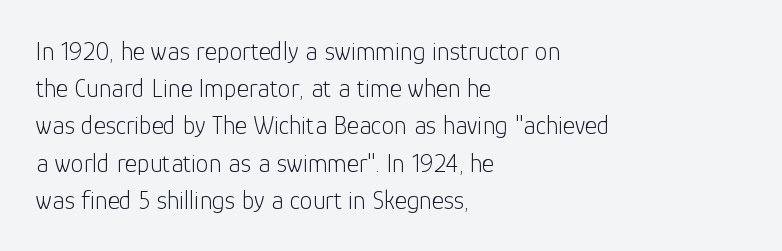
Q: Is the text bold? A: No.
Q: Is the text italic (slanted)? A: No, it is upright.
Q: Is the text underlined? A: No.
Q: How is the paragraph aligned? A: Left-aligned.
Q: Is the spacing between letters normal or unusually wide? A: Normal.
Q: Is the spacing between lines tight, normal or loose? A: Normal.
